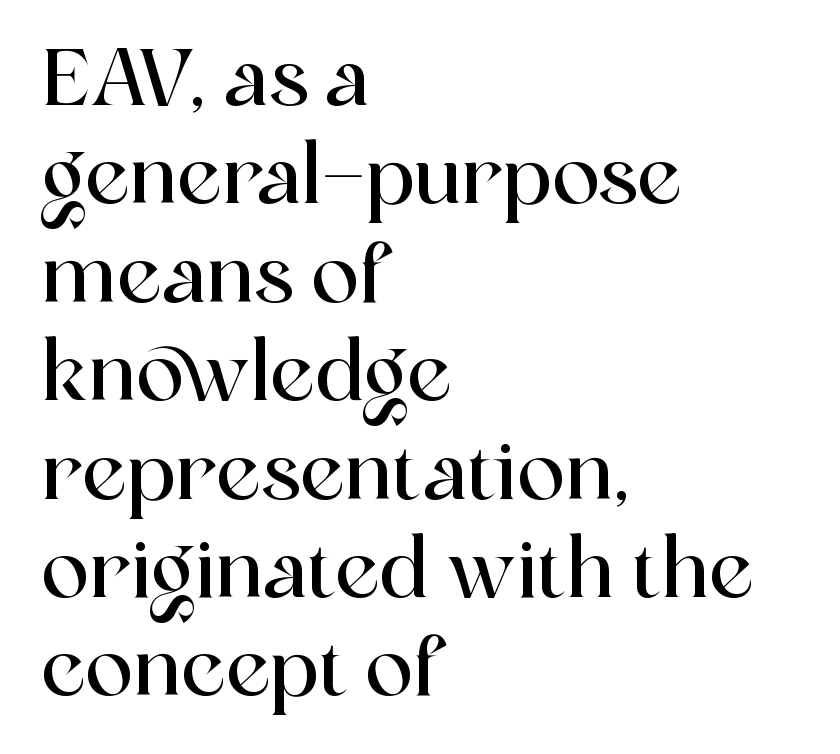
Words appear dense and cohesive because spacing is normal. The type sits square on the baseline with zero lean. All the whitespace from short lines collects on the right. Clear beneath every line of the passage. Serif or sans? Serif — the stroke terminals have little feet.
